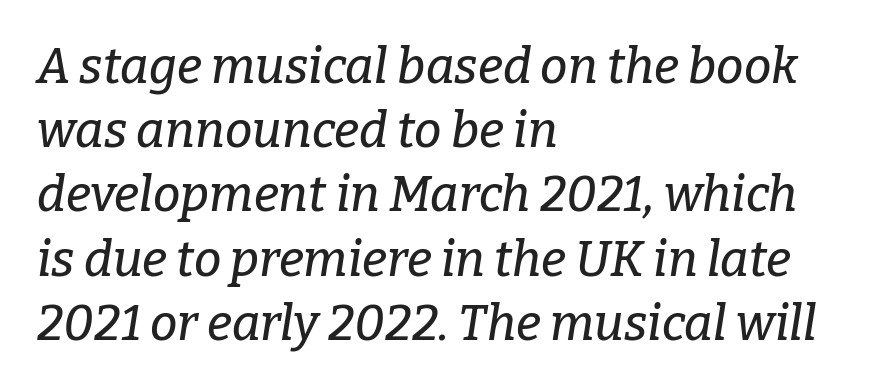
Q: Is the text italic (slanted)? A: Yes, it leans right by about 9 degrees.
Q: Is the typeface a serif or a sans-serif typeface? A: Serif.
Q: Is the text underlined? A: No.
Q: How is the paragraph aligned? A: Left-aligned.
Q: Is the spacing between letters normal or unusually wide? A: Normal.
Q: Is the spacing between lines tight, normal or loose? A: Normal.
Q: Width (condensed, normal, or wide)? A: Normal.
Q: Stroke contrast? A: Low.
Q: x-height? A: Medium.
Q: Monospaced? A: No.
